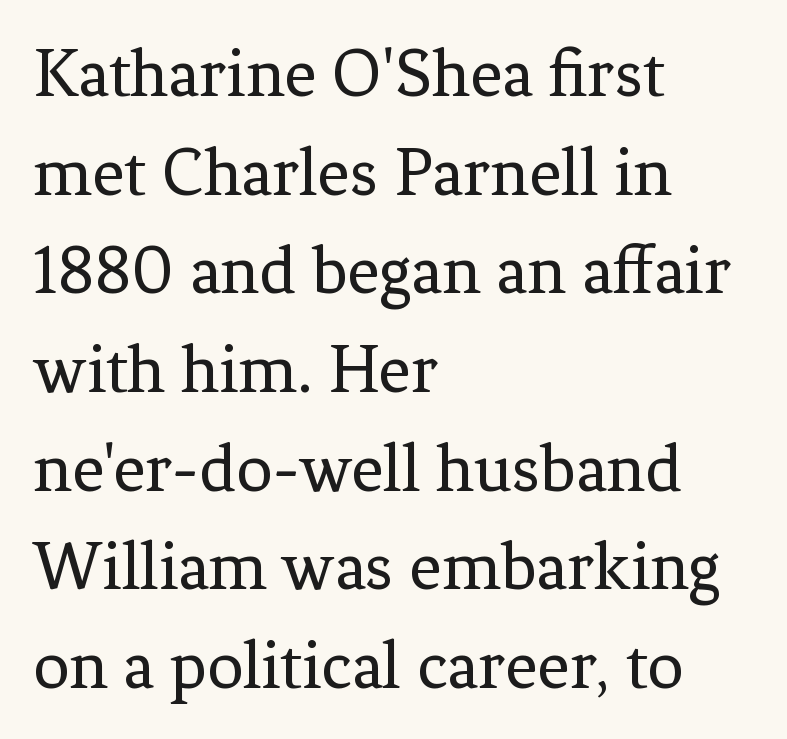
Q: Is the text bold? A: No.
Q: Is the text italic (slanted)? A: No, it is upright.
Q: Is the typeface a serif or a sans-serif typeface? A: Serif.
Q: Is the text underlined? A: No.
Q: How is the paragraph aligned? A: Left-aligned.
Q: Is the spacing between letters normal or unusually wide? A: Normal.
Q: Is the spacing between lines tight, normal or loose? A: Normal.
Q: Width (condensed, normal, or wide)? A: Normal.
Q: Stroke contrast? A: Low.
Q: x-height? A: Medium.
Q: Monospaced? A: No.
